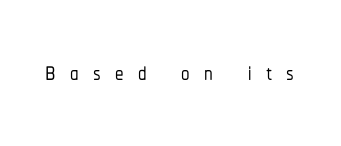
Q: Is the text italic (slanted)? A: No, it is upright.
Q: Is the typeface a serif or a sans-serif typeface? A: Sans-serif.
Q: Is the text underlined? A: No.
Q: Is the spacing between letters normal or unusually wide? A: Unusually wide.
Q: Width (condensed, normal, or wide)? A: Condensed.
Q: Stroke contrast? A: Low.
Q: x-height? A: Medium.
Q: Monospaced? A: No.
